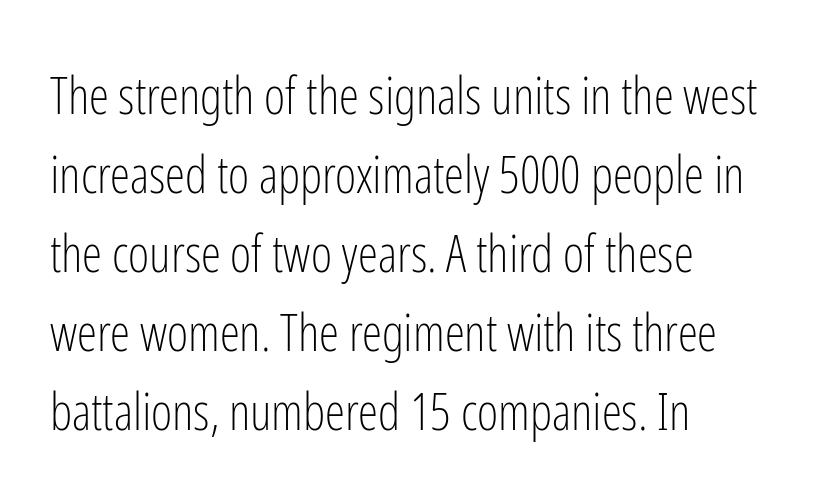
Ordinary non-slanted type is in use. Think of a printed novel: that variable character pitch is what you see here. Tracking value appears to be zero — textbook default spacing. Where is the straight margin? On the left. These lines sit exactly where default settings would place them. The text was rendered using a sans face with plain stroke endings.
